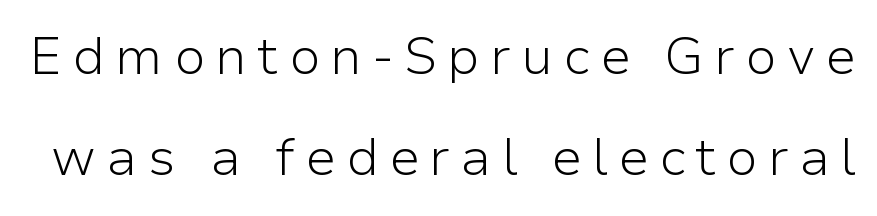
Q: Is the text bold? A: No.
Q: Is the text italic (slanted)? A: No, it is upright.
Q: Is the typeface a serif or a sans-serif typeface? A: Sans-serif.
Q: Is the text underlined? A: No.
Q: Is the spacing between lines tight, normal or loose? A: Loose.
Q: Width (condensed, normal, or wide)? A: Normal.
Q: Stroke contrast? A: Low.
Q: x-height? A: Medium.
Q: Monospaced? A: No.
